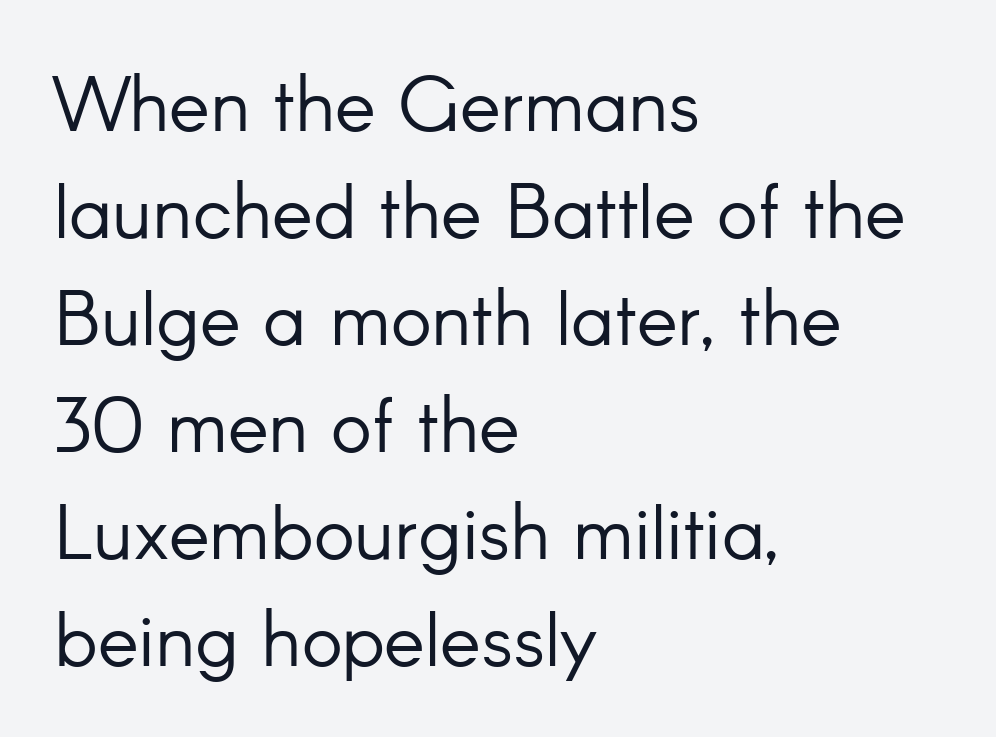
{"serif": "no", "italic": "no", "bold": "no", "weight": "light", "width": "normal", "stroke_contrast": "low", "x_height": "small", "monospaced": "no", "underline": "no", "align": "left", "line_spacing": "normal", "line_spacing_ratio": 1.39, "letter_spacing": "normal", "letter_spacing_em": 0.0, "glyph_px": 77}
